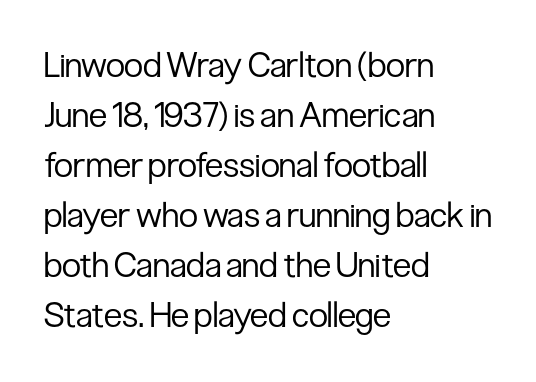
{"serif": "no", "italic": "no", "bold": "no", "weight": "regular", "width": "condensed", "stroke_contrast": "low", "x_height": "medium", "monospaced": "no", "underline": "no", "align": "left", "line_spacing": "normal", "line_spacing_ratio": 1.43, "letter_spacing": "normal", "letter_spacing_em": 0.0, "glyph_px": 35}
